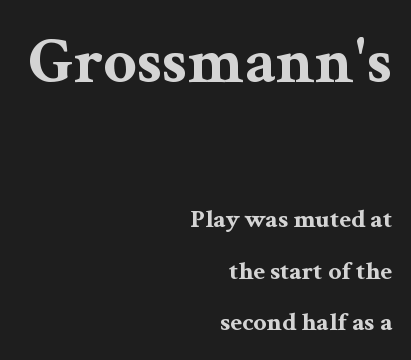
{"serif": "yes", "italic": "no", "bold": "yes", "weight": "bold", "width": "wide", "stroke_contrast": "medium", "x_height": "medium", "monospaced": "no", "underline": "no", "align": "right", "line_spacing": "loose", "line_spacing_ratio": 1.98, "letter_spacing": "normal", "letter_spacing_em": 0.0, "larger_block": "first", "size_ratio": 2.54, "glyph_px": 66}
